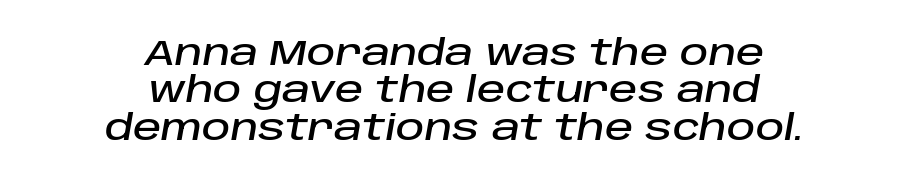
Q: Is the text italic (slanted)? A: Yes, it leans right by about 10 degrees.
Q: Is the text underlined? A: No.
Q: How is the paragraph aligned? A: Centered.
Q: Is the spacing between letters normal or unusually wide? A: Normal.
Q: Is the spacing between lines tight, normal or loose? A: Tight.
Q: Width (condensed, normal, or wide)? A: Normal.
Q: Stroke contrast? A: Low.
Q: x-height? A: Large.
Q: Monospaced? A: No.
